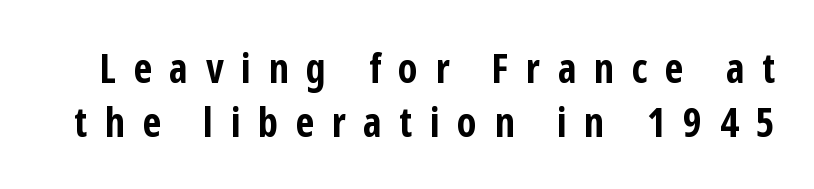
Q: Is the text bold? A: Yes.
Q: Is the text italic (slanted)? A: No, it is upright.
Q: Is the typeface a serif or a sans-serif typeface? A: Sans-serif.
Q: Is the text underlined? A: No.
Q: Is the spacing between letters normal or unusually wide? A: Unusually wide.
Q: Is the spacing between lines tight, normal or loose? A: Normal.
Q: Width (condensed, normal, or wide)? A: Condensed.
Q: Stroke contrast? A: Low.
Q: x-height? A: Medium.
Q: Monospaced? A: No.
